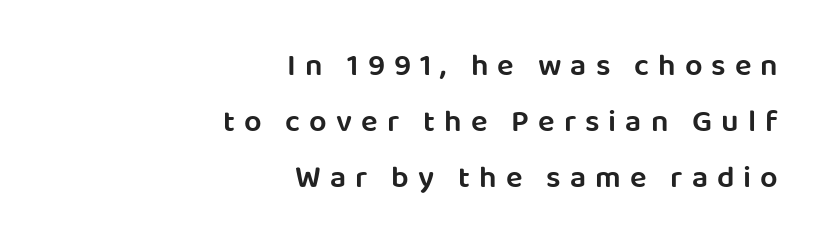
{"serif": "no", "italic": "no", "bold": "semi", "weight": "semibold", "width": "normal", "stroke_contrast": "low", "x_height": "large", "monospaced": "no", "underline": "no", "align": "right", "line_spacing_ratio": 1.81, "letter_spacing": "wide", "letter_spacing_em": 0.29, "glyph_px": 31}
